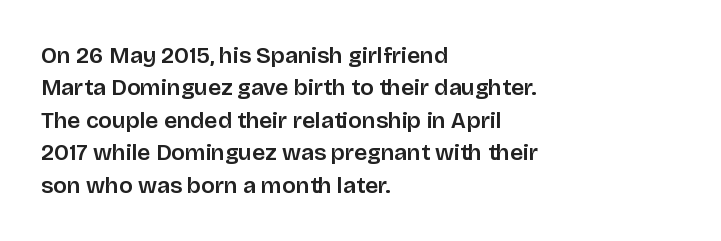
Rule under the text: the space is simply empty. Glyph-to-glyph distance matches everyday printed text. This block has exactly the height ordinary leading produces. Every character sits straight up, as roman type does. Teacher's note: observe the even left margin — that is flush-left alignment.
